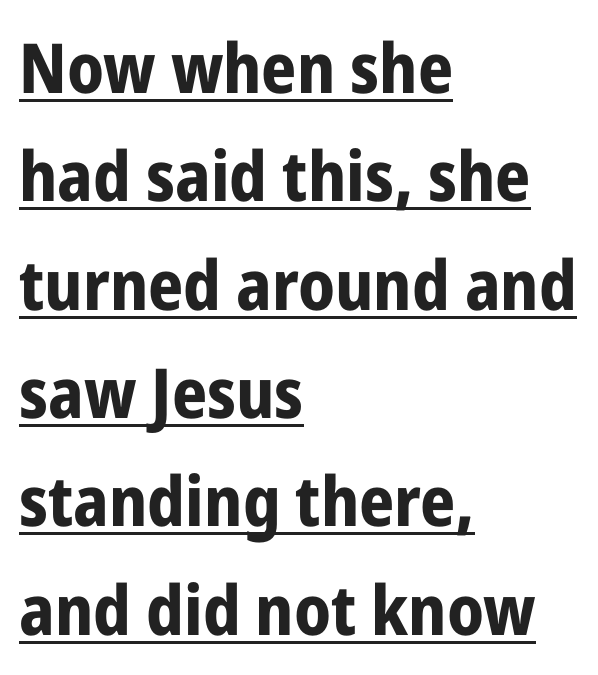
Q: Is the text bold? A: Yes.
Q: Is the text italic (slanted)? A: No, it is upright.
Q: Is the typeface a serif or a sans-serif typeface? A: Sans-serif.
Q: Is the text underlined? A: Yes.
Q: How is the paragraph aligned? A: Left-aligned.
Q: Is the spacing between letters normal or unusually wide? A: Normal.
Q: Is the spacing between lines tight, normal or loose? A: Normal.
Q: Width (condensed, normal, or wide)? A: Condensed.
Q: Stroke contrast? A: Low.
Q: x-height? A: Medium.
Q: Monospaced? A: No.
